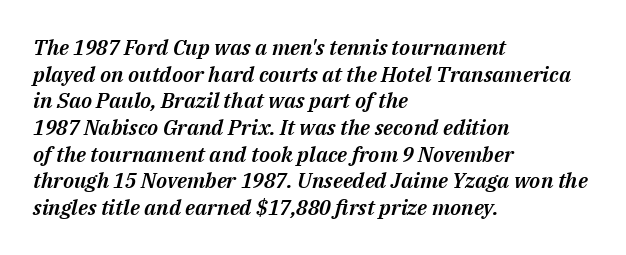
{"italic": "yes", "lean": "right", "slant_degrees": 14, "underline": "no", "align": "left", "line_spacing": "normal", "line_spacing_ratio": 1.27, "letter_spacing": "normal", "letter_spacing_em": 0.0, "glyph_px": 21}
